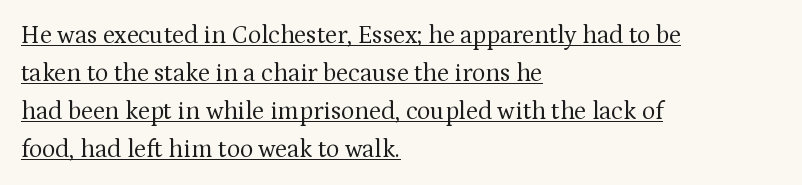
{"italic": "no", "bold": "no", "underline": "yes", "align": "left", "line_spacing": "normal", "line_spacing_ratio": 1.52, "letter_spacing": "normal", "letter_spacing_em": 0.0, "glyph_px": 25}
